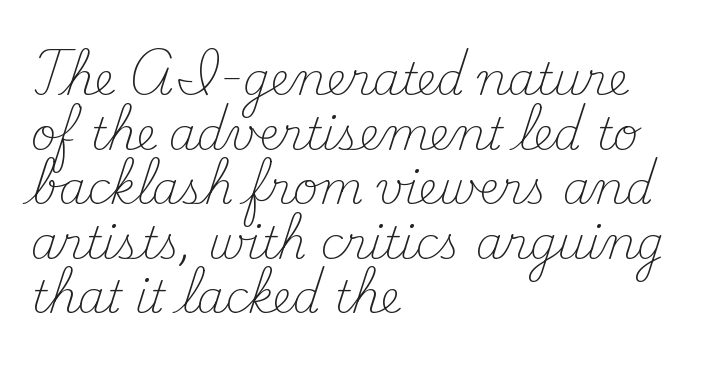
The image shows 44 px light serif type; set left-aligned, line spacing 1.24x, normal letter spacing, not underlined; medium stroke contrast and a small x-height.
